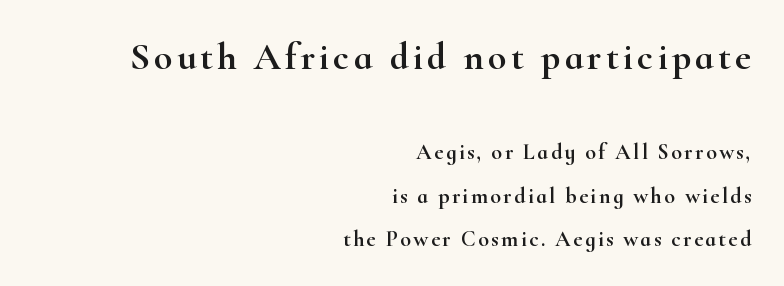
Q: Is the text italic (slanted)? A: No, it is upright.
Q: Is the typeface a serif or a sans-serif typeface? A: Serif.
Q: Is the text underlined? A: No.
Q: How is the paragraph aligned? A: Right-aligned.
Q: Is the spacing between lines tight, normal or loose? A: Loose.
Q: Which block of text is set in a larger size, the first (top) or the second (bottom)? A: The first (top) one.
Q: Width (condensed, normal, or wide)? A: Wide.
Q: Stroke contrast? A: High.
Q: x-height? A: Small.
Q: Monospaced? A: No.
